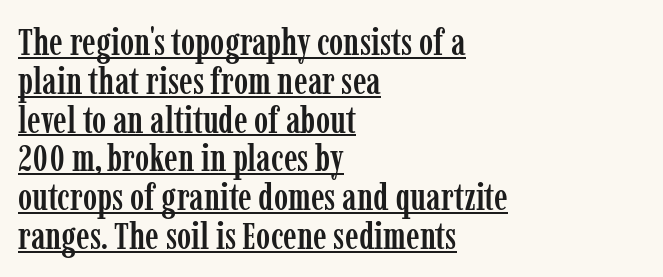
Each letter keeps its own natural width here, so spacing adapts to shape. Leading is clearly below the norm, producing a dense column. Do the letters lean? They stand straight. Each letter's strokes conclude with small projecting serifs.
